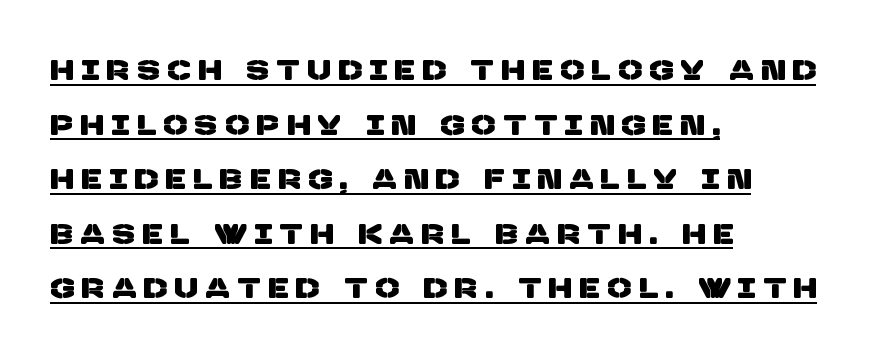
The image shows 28 px sans-serif type; set left-aligned, loose line spacing (1.95x), unusually wide letter spacing (+0.29 em), underlined; low stroke contrast and a large x-height.
